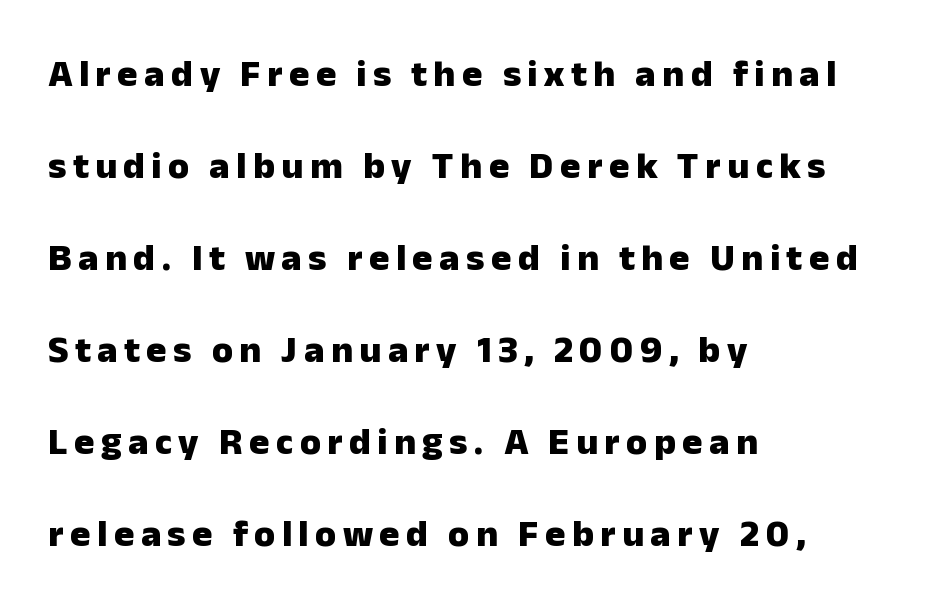
Does the weight exceed regular? Yes, all the way to bold. If you measured baseline to baseline, you'd find a long distance. Think of a printed novel: that variable character pitch is what you see here. No feet cap the strokes, marking this as sans-serif type. Posture: upright roman. Leftover space on each line is placed entirely after the last word.
